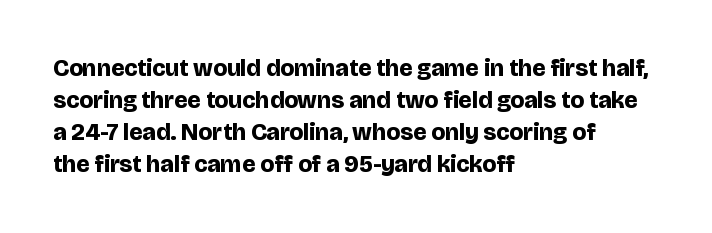
The image shows 24 px bold type, upright; set left-aligned, normal line spacing (1.34x), normal letter spacing, not underlined.
